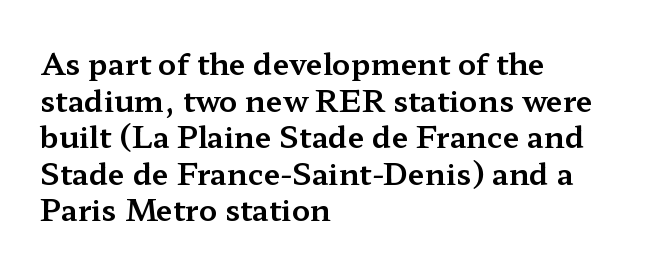
{"serif": "yes", "italic": "no", "width": "wide", "stroke_contrast": "medium", "x_height": "medium", "monospaced": "no", "underline": "no", "align": "left", "line_spacing_ratio": 1.22, "letter_spacing": "normal", "letter_spacing_em": 0.0, "glyph_px": 30}
